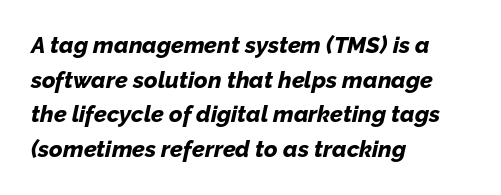
Q: Is the text bold? A: Yes.
Q: Is the text italic (slanted)? A: Yes, it leans right by about 12 degrees.
Q: Is the text underlined? A: No.
Q: How is the paragraph aligned? A: Left-aligned.
Q: Is the spacing between letters normal or unusually wide? A: Normal.
Q: Is the spacing between lines tight, normal or loose? A: Normal.
